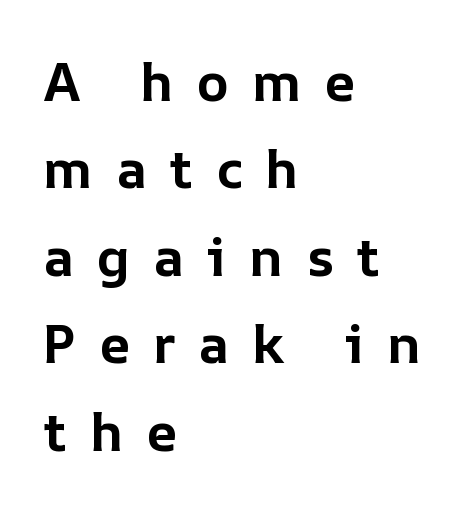
{"italic": "no", "bold": "yes", "weight": "bold", "width": "normal", "stroke_contrast": "low", "x_height": "medium", "monospaced": "no", "underline": "no", "align": "left", "line_spacing": "normal", "line_spacing_ratio": 1.62, "letter_spacing": "wide", "letter_spacing_em": 0.42, "glyph_px": 54}
